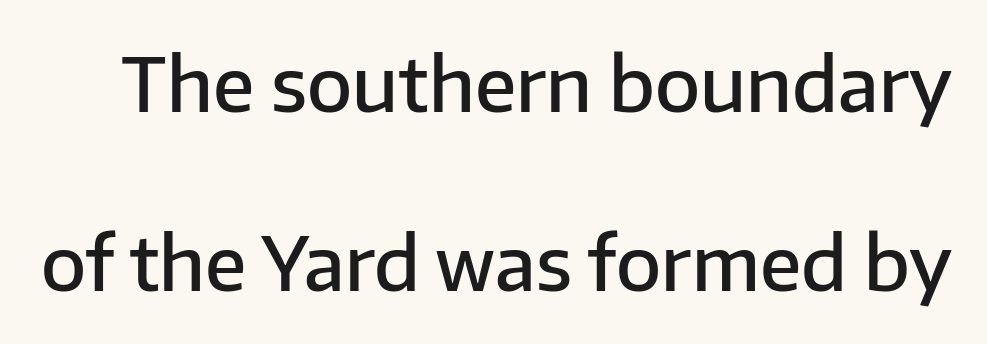
Q: Is the text bold? A: Semi-bold.
Q: Is the text italic (slanted)? A: No, it is upright.
Q: Is the typeface a serif or a sans-serif typeface? A: Sans-serif.
Q: Is the text underlined? A: No.
Q: Is the spacing between letters normal or unusually wide? A: Normal.
Q: Is the spacing between lines tight, normal or loose? A: Loose.
Q: Width (condensed, normal, or wide)? A: Normal.
Q: Stroke contrast? A: Low.
Q: x-height? A: Medium.
Q: Monospaced? A: No.
